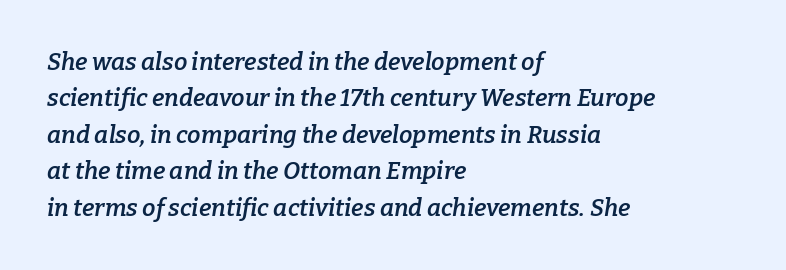
The image shows 24 px text type, italic (leaning right); set left-aligned, normal line spacing (1.52x), normal letter spacing, not underlined.
